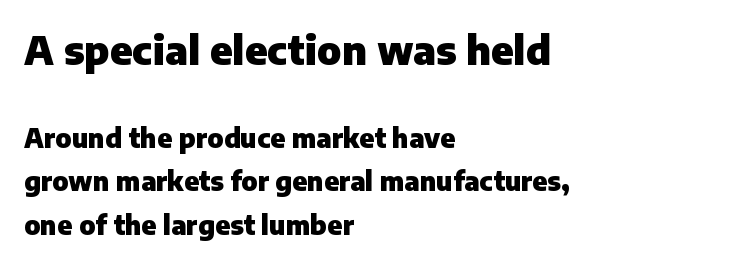
On the weight axis this lands at bold, roughly 700. The setting favours the left margin, as ordinary paragraphs usually do. Proportional: the letters do not fall into vertical columns. The initial chunk of copy outweighs the following chunk in type size.
